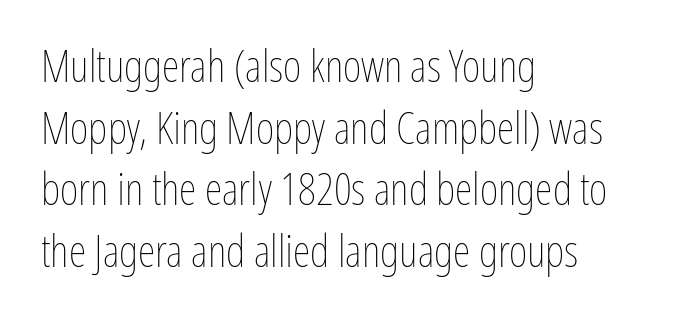
Q: Is the text bold? A: No.
Q: Is the text italic (slanted)? A: No, it is upright.
Q: Is the text underlined? A: No.
Q: How is the paragraph aligned? A: Left-aligned.
Q: Is the spacing between letters normal or unusually wide? A: Normal.
Q: Is the spacing between lines tight, normal or loose? A: Normal.
Q: Width (condensed, normal, or wide)? A: Condensed.
Q: Stroke contrast? A: Low.
Q: x-height? A: Medium.
Q: Monospaced? A: No.
